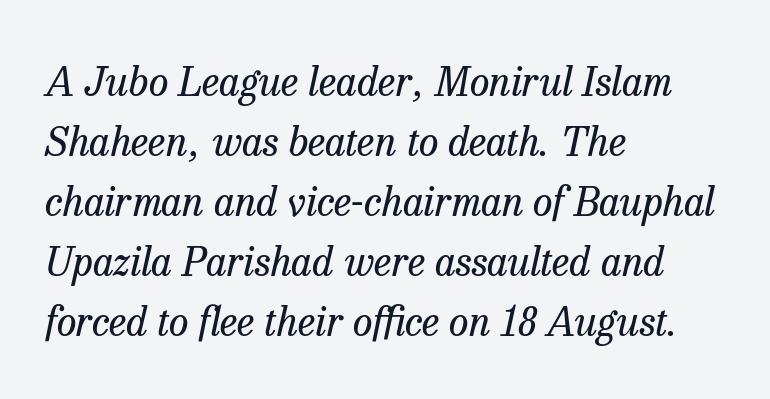
In CSS terms this would be text-align: left. No word sits above an underline. Successive baselines arrive at the customary interval. A serif font was chosen for this passage.
